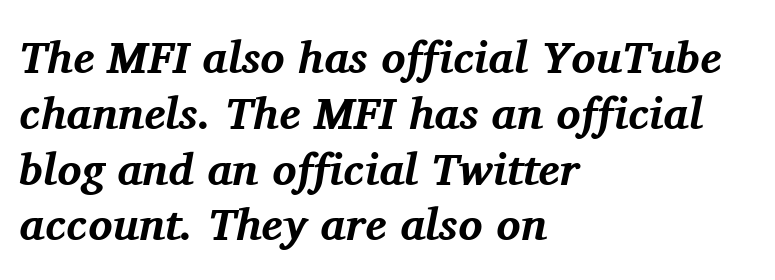
Typesetter's note: full bold, strokes at maximum text heaviness. This sample uses plain, unmodified letter spacing. These lines are rendered in a variable-pitch font. The specimen omits any rule beneath the text block's lines.
